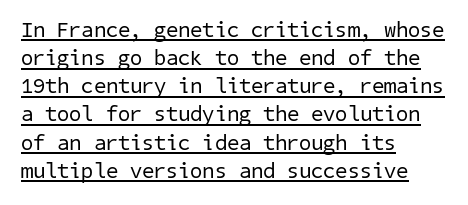
{"bold": "no", "underline": "yes", "align": "left", "line_spacing": "normal", "line_spacing_ratio": 1.28, "letter_spacing": "normal", "letter_spacing_em": 0.0, "glyph_px": 22}
